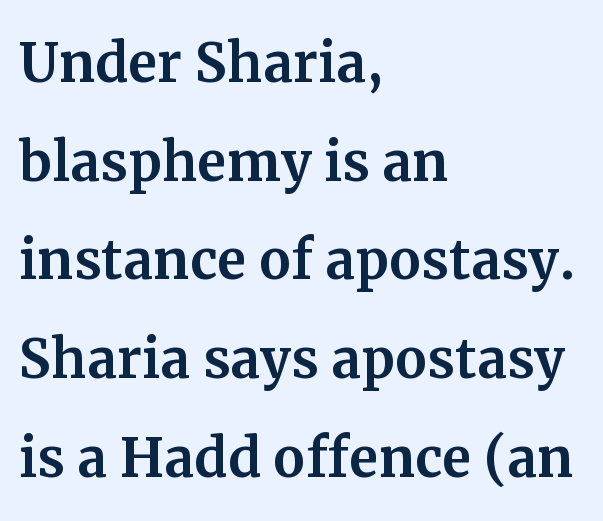
Q: Is the text italic (slanted)? A: No, it is upright.
Q: Is the typeface a serif or a sans-serif typeface? A: Serif.
Q: Is the text underlined? A: No.
Q: How is the paragraph aligned? A: Left-aligned.
Q: Is the spacing between letters normal or unusually wide? A: Normal.
Q: Is the spacing between lines tight, normal or loose? A: Normal.
Q: Width (condensed, normal, or wide)? A: Normal.
Q: Stroke contrast? A: Medium.
Q: x-height? A: Medium.
Q: Monospaced? A: No.
